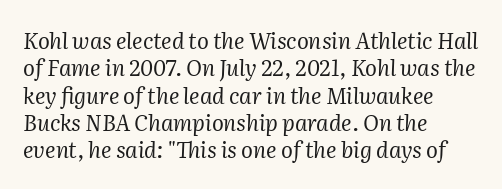
Q: Is the text bold? A: No.
Q: Is the text italic (slanted)? A: Yes, it leans right by about 2 degrees.
Q: Is the text underlined? A: No.
Q: How is the paragraph aligned? A: Left-aligned.
Q: Is the spacing between letters normal or unusually wide? A: Normal.
